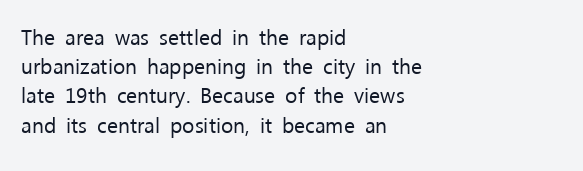
The image shows 21 px text type, upright; set left-aligned, normal line spacing (1.39x), normal letter spacing, not underlined.
